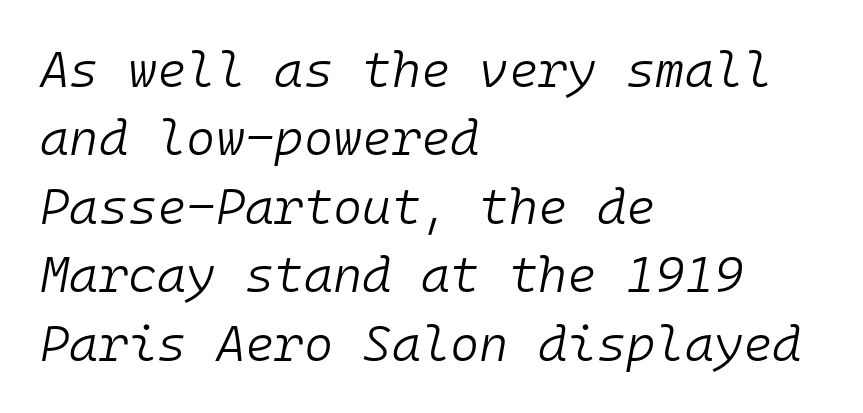
Q: Is the text bold? A: No.
Q: Is the text italic (slanted)? A: Yes, it leans right by about 10 degrees.
Q: Is the text underlined? A: No.
Q: How is the paragraph aligned? A: Left-aligned.
Q: Is the spacing between letters normal or unusually wide? A: Normal.
Q: Is the spacing between lines tight, normal or loose? A: Normal.
Q: Width (condensed, normal, or wide)? A: Normal.
Q: Stroke contrast? A: Low.
Q: x-height? A: Medium.
Q: Monospaced? A: Yes.
